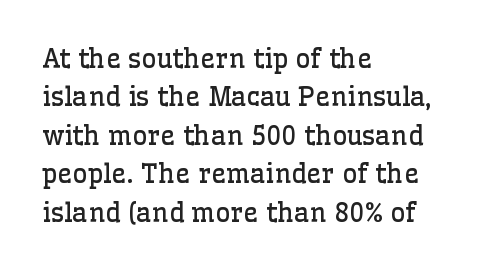
The image shows 26 px text type, upright; set left-aligned, normal line spacing (1.48x), normal letter spacing, not underlined.
